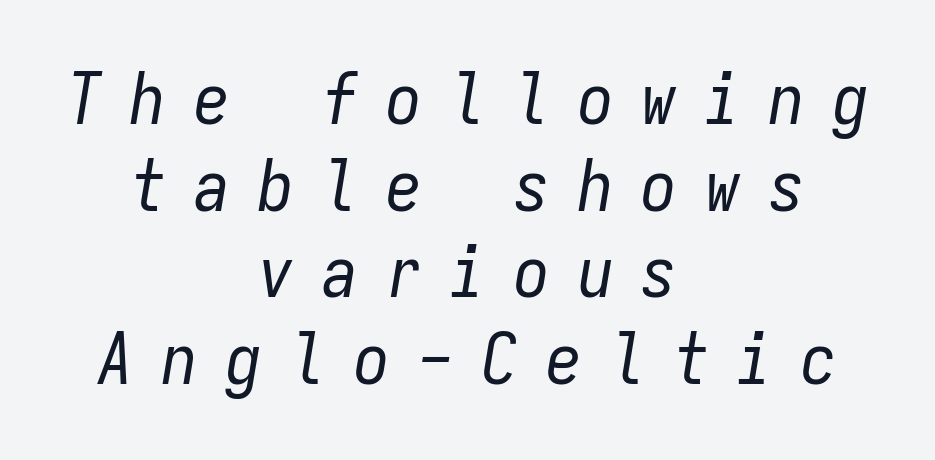
Q: Is the text bold? A: No.
Q: Is the text italic (slanted)? A: Yes, it leans right by about 9 degrees.
Q: Is the text underlined? A: No.
Q: How is the paragraph aligned? A: Centered.
Q: Is the spacing between letters normal or unusually wide? A: Unusually wide.
Q: Width (condensed, normal, or wide)? A: Condensed.
Q: Stroke contrast? A: Low.
Q: x-height? A: Medium.
Q: Monospaced? A: Yes.
